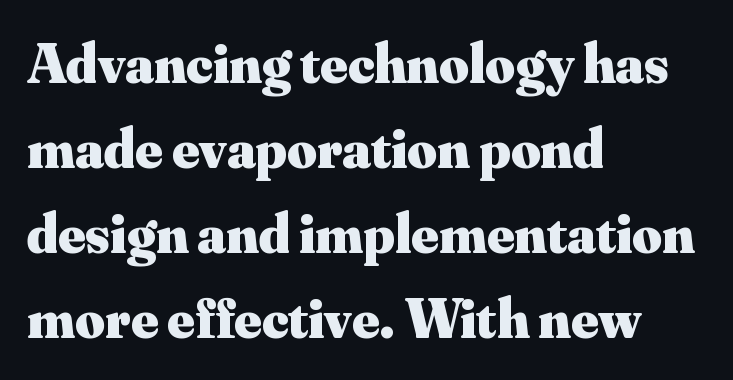
{"serif": "yes", "italic": "no", "bold": "yes", "weight": "heavy", "width": "normal", "stroke_contrast": "medium", "x_height": "small", "monospaced": "no", "underline": "no", "align": "left", "line_spacing": "normal", "line_spacing_ratio": 1.49, "letter_spacing": "normal", "letter_spacing_em": 0.0, "glyph_px": 57}
